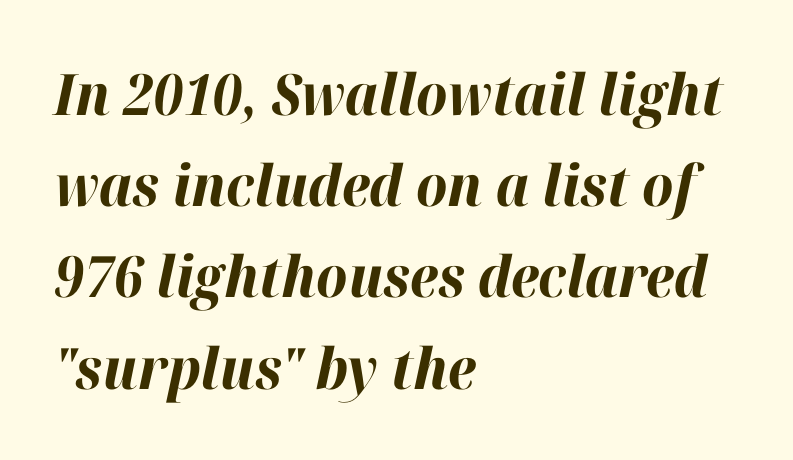
The image shows 57 px bold type, italic (leaning right); set left-aligned, normal line spacing (1.6x), normal letter spacing, not underlined; high stroke contrast and a medium x-height.
